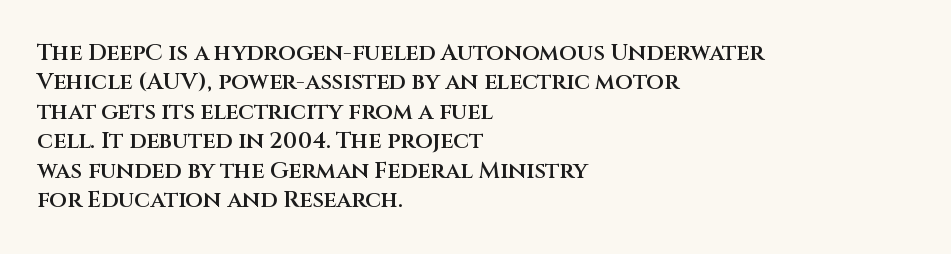
{"italic": "no", "bold": "semi", "underline": "no", "align": "left", "line_spacing": "normal", "line_spacing_ratio": 1.28, "letter_spacing": "normal", "letter_spacing_em": 0.0, "glyph_px": 23}
